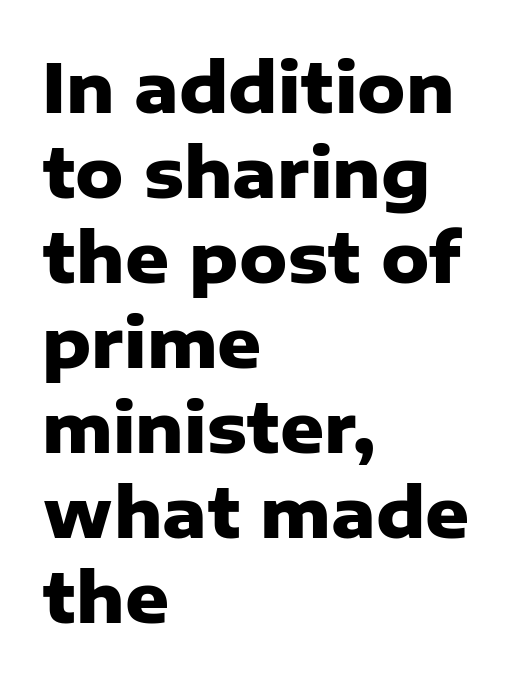
Q: Is the text bold? A: Yes.
Q: Is the text italic (slanted)? A: No, it is upright.
Q: Is the typeface a serif or a sans-serif typeface? A: Sans-serif.
Q: Is the text underlined? A: No.
Q: How is the paragraph aligned? A: Left-aligned.
Q: Is the spacing between letters normal or unusually wide? A: Normal.
Q: Is the spacing between lines tight, normal or loose? A: Normal.
Q: Width (condensed, normal, or wide)? A: Normal.
Q: Stroke contrast? A: Low.
Q: x-height? A: Medium.
Q: Monospaced? A: No.
